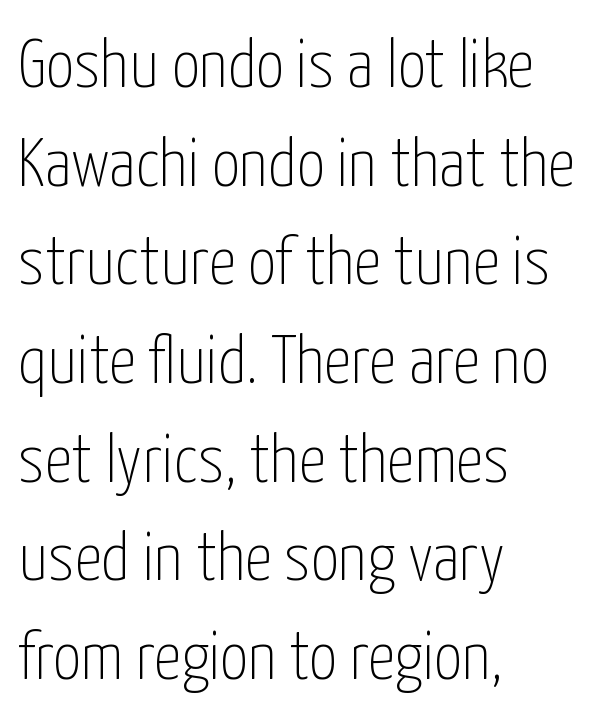
Q: Is the text bold? A: No.
Q: Is the text italic (slanted)? A: No, it is upright.
Q: Is the typeface a serif or a sans-serif typeface? A: Sans-serif.
Q: Is the text underlined? A: No.
Q: How is the paragraph aligned? A: Left-aligned.
Q: Is the spacing between letters normal or unusually wide? A: Normal.
Q: Is the spacing between lines tight, normal or loose? A: Normal.
Q: Width (condensed, normal, or wide)? A: Condensed.
Q: Stroke contrast? A: Low.
Q: x-height? A: Medium.
Q: Monospaced? A: No.
